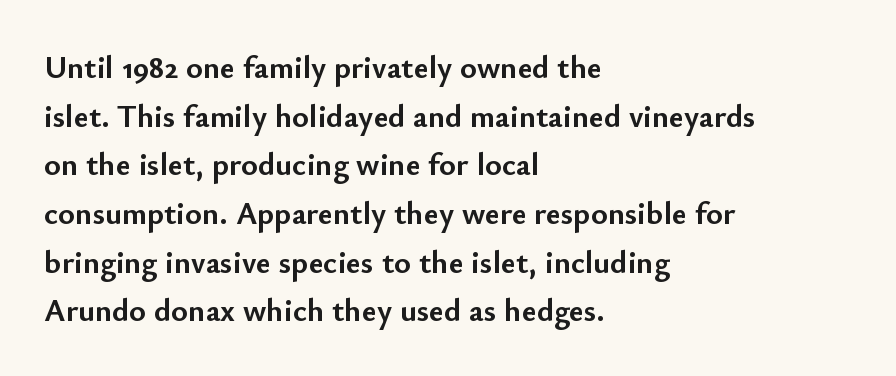
The image shows 32 px semibold sans-serif type, upright; set left-aligned, normal line spacing (1.52x), normal letter spacing, not underlined; low stroke contrast and a small x-height.
